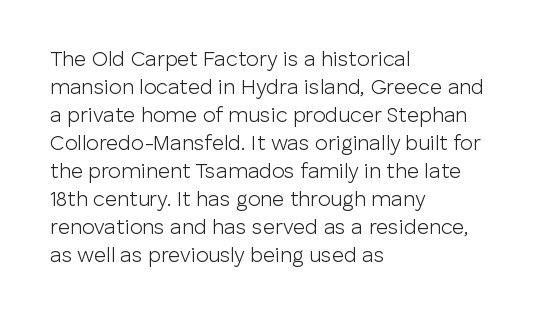
The paragraph has a hard left edge and a soft right edge. Rows of type keep a routine distance in the vertical direction. The letters sit at their default tracking, neither squeezed nor spread. Posture: vertical.
